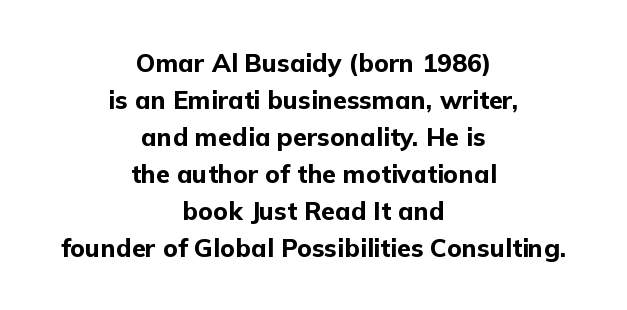
{"italic": "no", "bold": "yes", "underline": "no", "align": "center", "line_spacing": "normal", "line_spacing_ratio": 1.48, "letter_spacing": "normal", "letter_spacing_em": 0.0, "glyph_px": 25}
